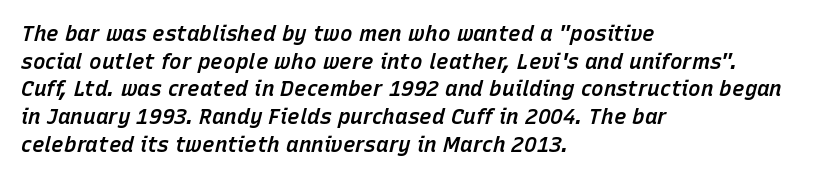
Each new line begins a customary step beneath the previous one. Does the copy run flush right? No — it runs flush left. This sample uses plain, unmodified letter spacing. The face used here is a semibold: visibly heavier than regular, lighter than bold. When letters slant like this, we call the style italic.
